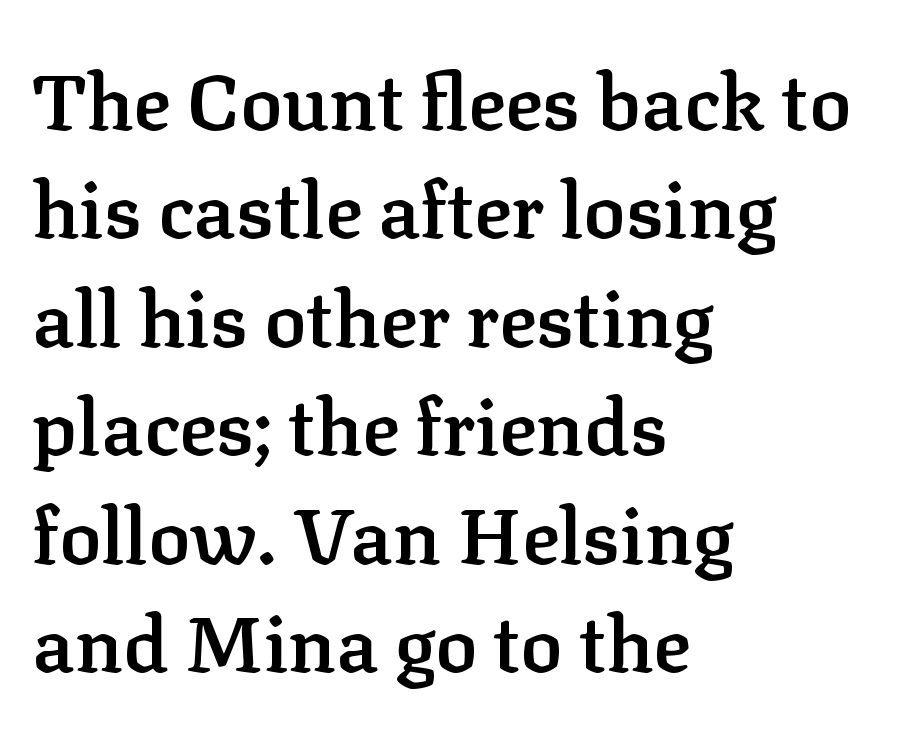
The rows are spaced the way most documents space them. Is this a fixed-width face? No — the glyphs have proportional, varying widths. If you drew a ruler down the left edge, every line would touch it. Observe the serifs anchoring each vertical stroke in this sample. Designer's note — italics off, roman on. Glyph-to-glyph distance matches everyday printed text.
